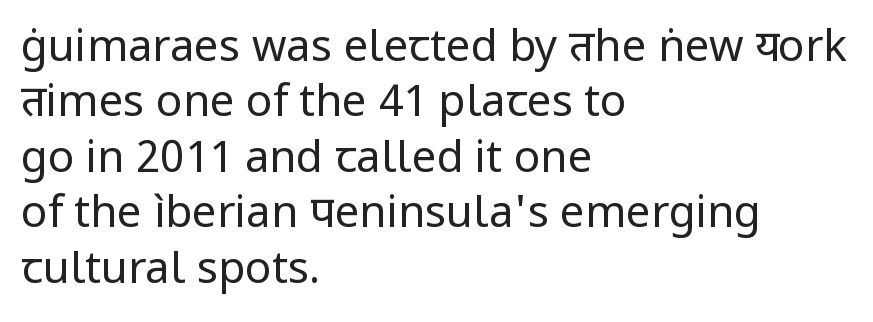
Q: Is the text bold? A: No.
Q: Is the text italic (slanted)? A: No, it is upright.
Q: Is the typeface a serif or a sans-serif typeface? A: Sans-serif.
Q: Is the text underlined? A: No.
Q: How is the paragraph aligned? A: Left-aligned.
Q: Is the spacing between letters normal or unusually wide? A: Normal.
Q: Is the spacing between lines tight, normal or loose? A: Normal.
Q: Width (condensed, normal, or wide)? A: Normal.
Q: Stroke contrast? A: Low.
Q: x-height? A: Medium.
Q: Monospaced? A: No.
